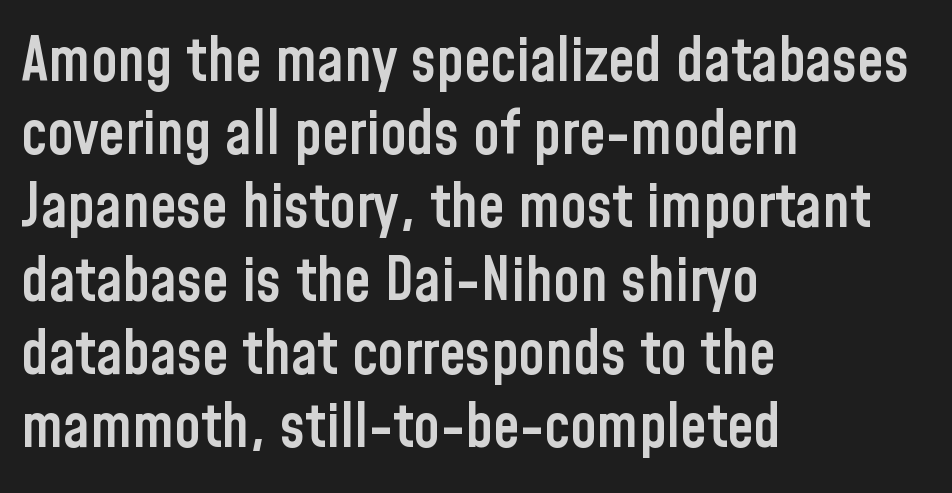
The image shows 60 px semibold, condensed sans-serif type, upright; set left-aligned, line spacing 1.22x, normal letter spacing, not underlined; low stroke contrast and a medium x-height.
